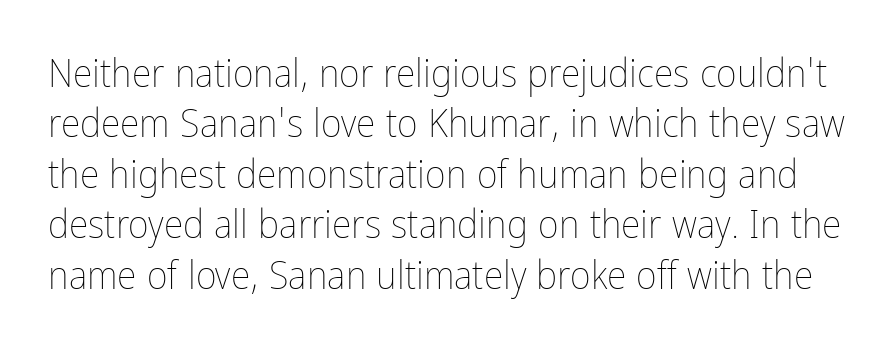
The rendering uses natural spacing where letterforms have individual widths. Each new line begins a customary step beneath the previous one. Only glyphs here, with clear space below each row. A roman cut, with each character standing at attention.
